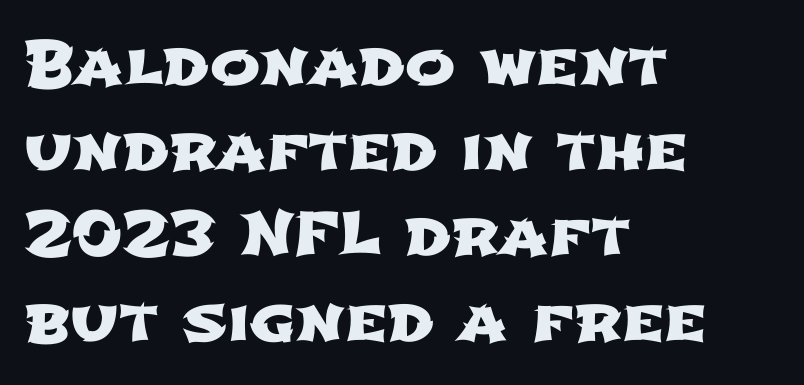
The image shows 60 px wide sans-serif type; set left-aligned, normal line spacing (1.42x), normal letter spacing, not underlined; low stroke contrast and a medium x-height.
